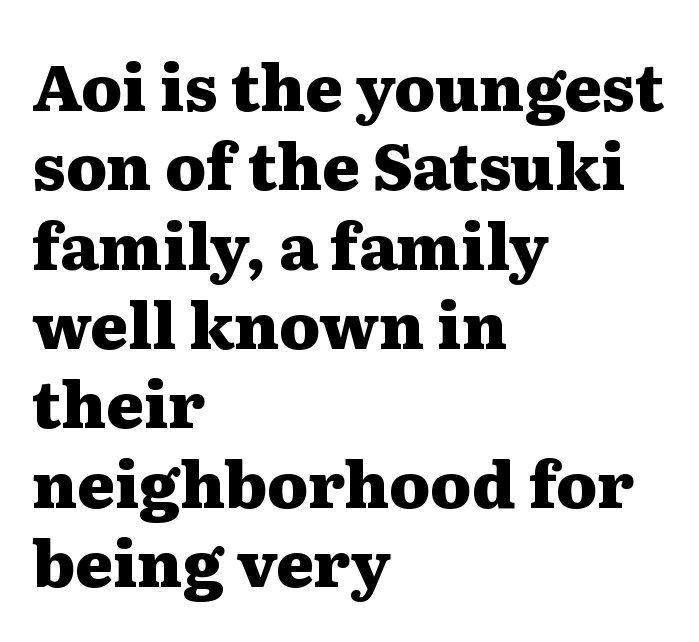
The image shows 64 px heavy, wide serif type, upright; set left-aligned, line spacing 1.24x, normal letter spacing, not underlined; medium stroke contrast and a medium x-height.
